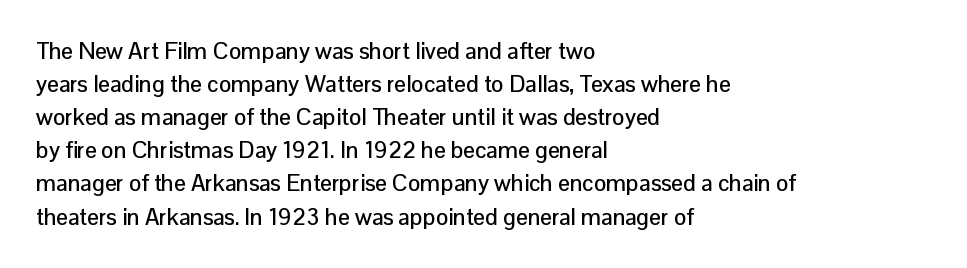
The block of text has a typical density, with ordinary space between rows. Tracking here is standard; glyphs follow each other at the usual distance. The strip under each line holds only bare page. The lettering holds an erect, upright posture throughout. Teacher's note: observe the even left margin — that is flush-left alignment.
